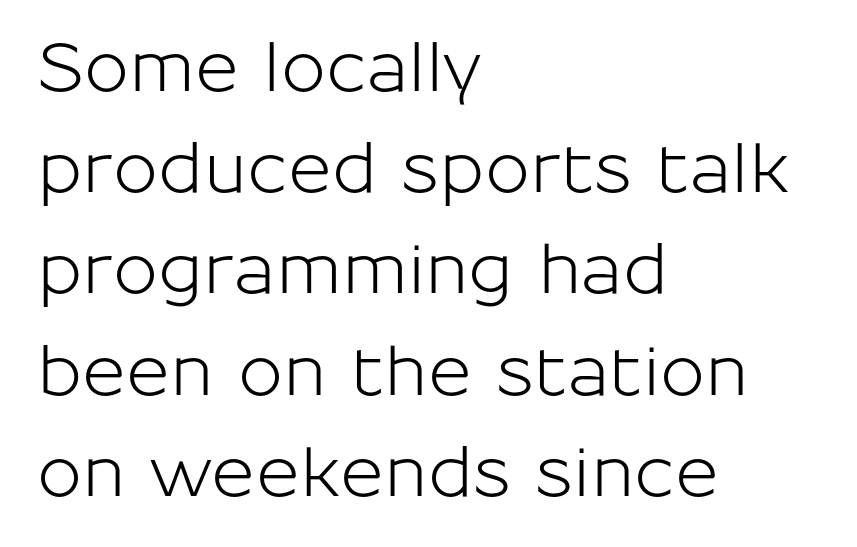
Q: Is the text italic (slanted)? A: No, it is upright.
Q: Is the typeface a serif or a sans-serif typeface? A: Sans-serif.
Q: Is the text underlined? A: No.
Q: How is the paragraph aligned? A: Left-aligned.
Q: Is the spacing between letters normal or unusually wide? A: Normal.
Q: Is the spacing between lines tight, normal or loose? A: Normal.
Q: Width (condensed, normal, or wide)? A: Normal.
Q: Stroke contrast? A: Low.
Q: x-height? A: Medium.
Q: Monospaced? A: No.
